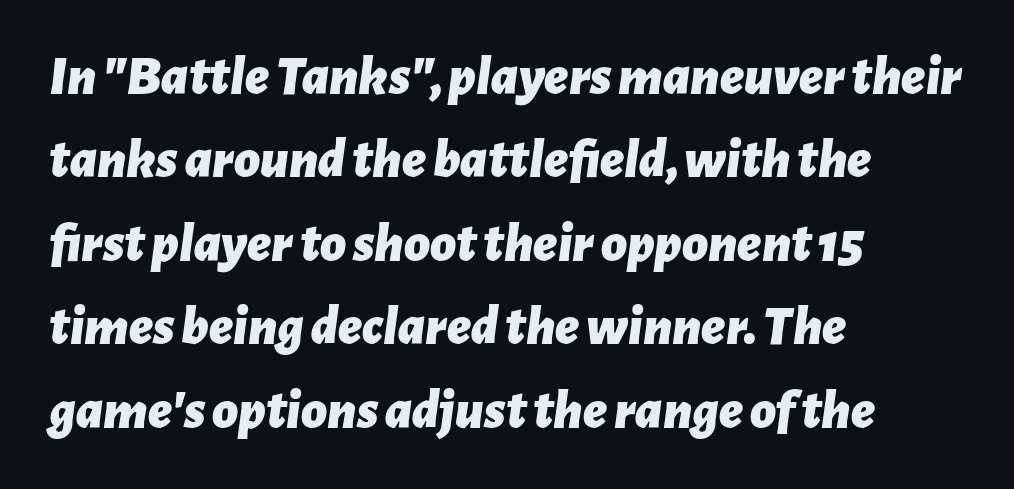
{"italic": "yes", "lean": "right", "slant_degrees": 7, "bold": "yes", "weight": "bold", "width": "normal", "stroke_contrast": "low", "x_height": "medium", "monospaced": "no", "underline": "no", "align": "left", "line_spacing": "normal", "line_spacing_ratio": 1.49, "letter_spacing": "normal", "letter_spacing_em": 0.0, "glyph_px": 56}
